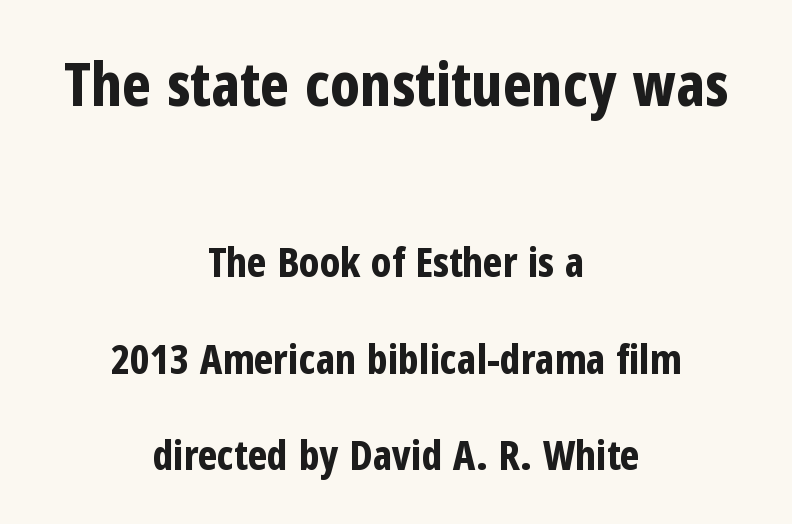
The face used here is proportionally spaced, like ordinary book or web type. This sample is center-justified, so both line endings float freely. Nobody drew a line under any word here. These words are printed bold, with thick strokes throughout.
